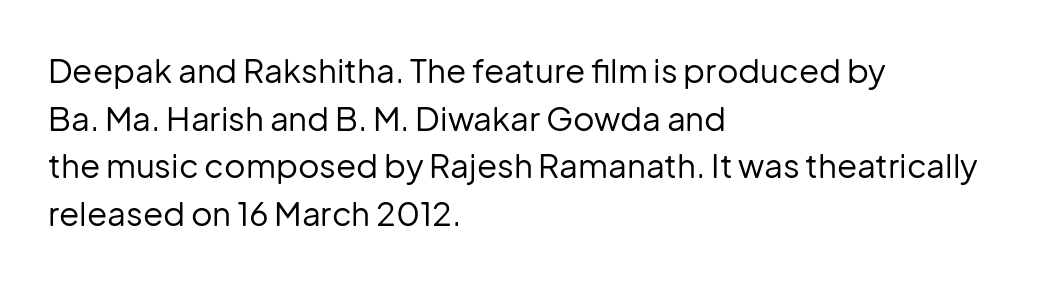
{"serif": "no", "italic": "no", "bold": "no", "weight": "regular", "width": "normal", "stroke_contrast": "low", "x_height": "medium", "monospaced": "no", "underline": "no", "align": "left", "line_spacing": "normal", "line_spacing_ratio": 1.44, "letter_spacing": "normal", "letter_spacing_em": 0.0, "glyph_px": 33}
